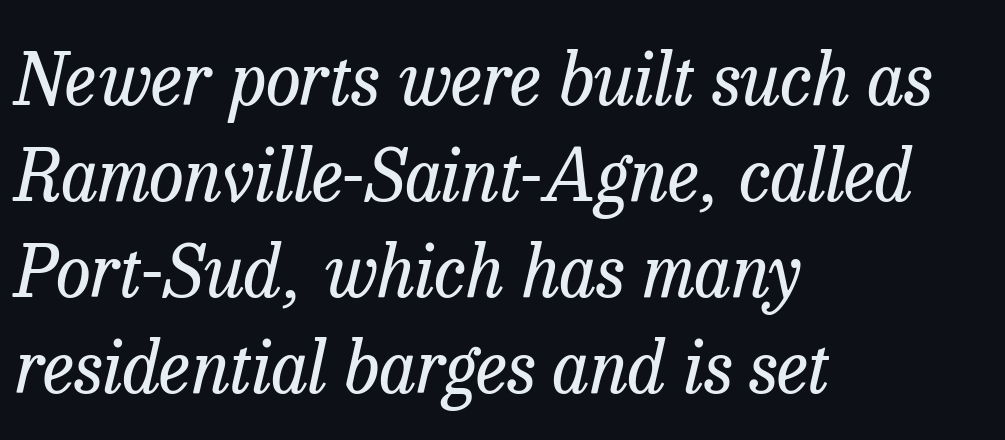
Spacing verdict: proportional, widths tailored to each character. Stems and bowls with no extra thickness — not bold. Serifs: yes, visible at the terminals of the letterforms. Vertically, the passage feels balanced, rows spaced as you'd expect. This sample uses plain, unmodified letter spacing. Horizontally, the lines are justified to the leading edge only.
